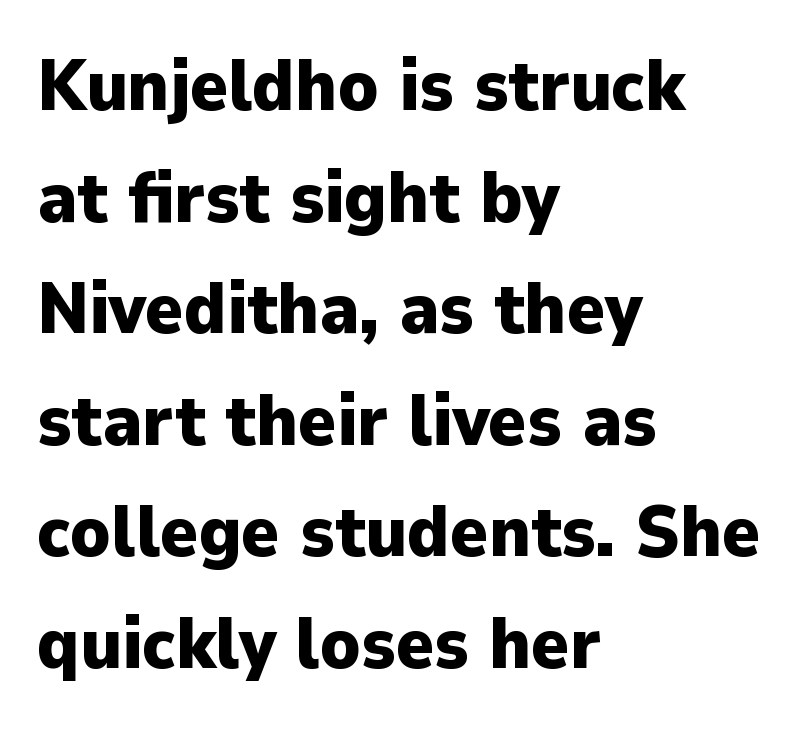
The image shows 72 px heavy sans-serif type, upright; set left-aligned, normal line spacing (1.55x), normal letter spacing, not underlined; low stroke contrast and a medium x-height.
